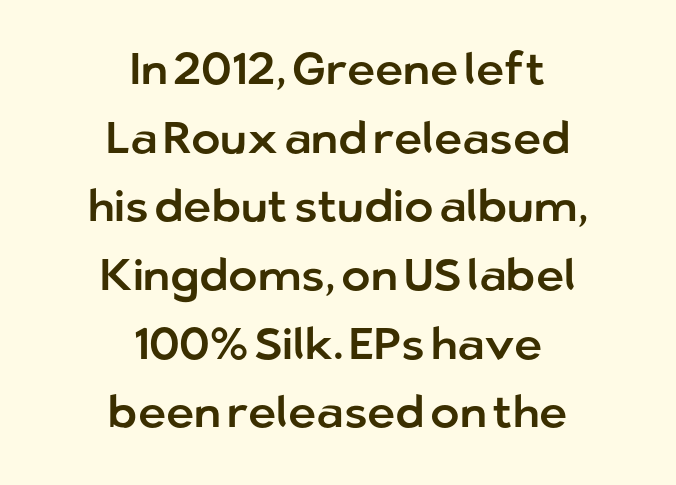
Q: Is the text italic (slanted)? A: No, it is upright.
Q: Is the typeface a serif or a sans-serif typeface? A: Sans-serif.
Q: Is the text underlined? A: No.
Q: How is the paragraph aligned? A: Centered.
Q: Is the spacing between letters normal or unusually wide? A: Normal.
Q: Is the spacing between lines tight, normal or loose? A: Normal.
Q: Width (condensed, normal, or wide)? A: Normal.
Q: Stroke contrast? A: Low.
Q: x-height? A: Medium.
Q: Monospaced? A: No.
